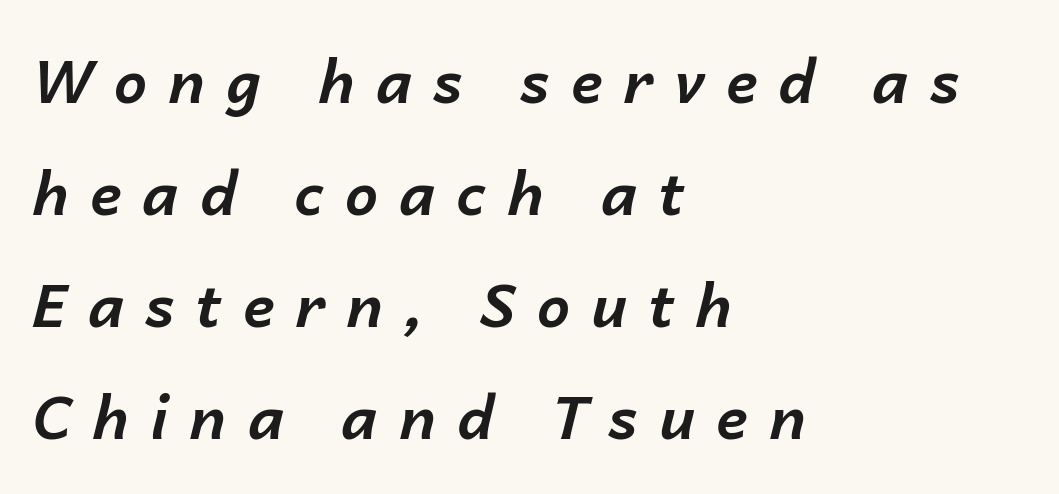
{"italic": "yes", "lean": "right", "slant_degrees": 14, "bold": "yes", "weight": "bold", "width": "normal", "stroke_contrast": "low", "x_height": "medium", "monospaced": "no", "underline": "no", "align": "left", "line_spacing": "loose", "line_spacing_ratio": 1.9, "letter_spacing": "wide", "letter_spacing_em": 0.36, "glyph_px": 59}
